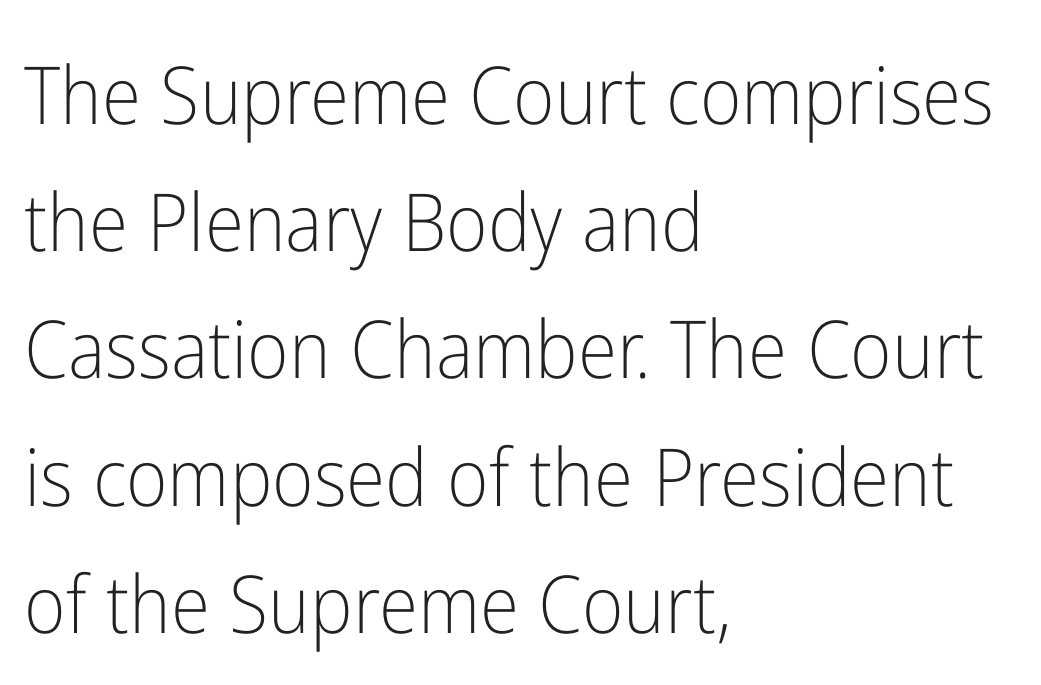
A sans-serif font was chosen for this passage. Here the designer chose a conventional face with non-uniform glyph widths. A roman cut, with each character standing at attention. Spacing between characters is what you'd get straight out of the box.
